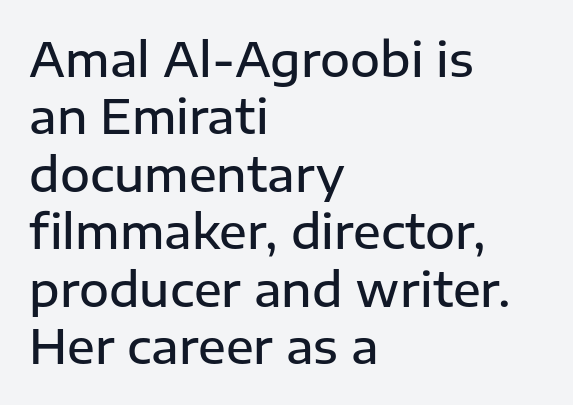
Here the glyphs are tracked normally, forming tight word shapes. Horizontal bands of white between lines are of average thickness. The type sits square on the baseline with zero lean. Semibold letterforms, between regular and bold.
